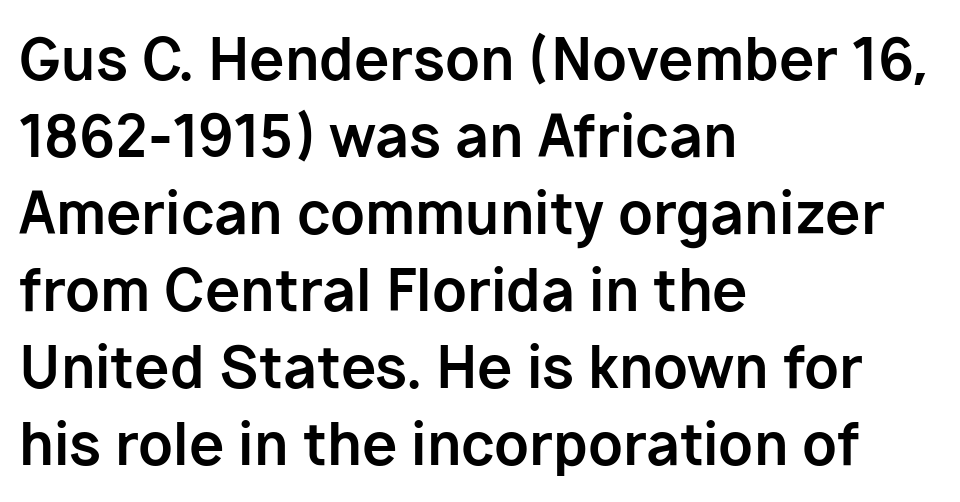
Q: Is the text bold? A: Yes.
Q: Is the text italic (slanted)? A: No, it is upright.
Q: Is the typeface a serif or a sans-serif typeface? A: Sans-serif.
Q: Is the text underlined? A: No.
Q: How is the paragraph aligned? A: Left-aligned.
Q: Is the spacing between letters normal or unusually wide? A: Normal.
Q: Is the spacing between lines tight, normal or loose? A: Normal.
Q: Width (condensed, normal, or wide)? A: Normal.
Q: Stroke contrast? A: Low.
Q: x-height? A: Medium.
Q: Monospaced? A: No.
